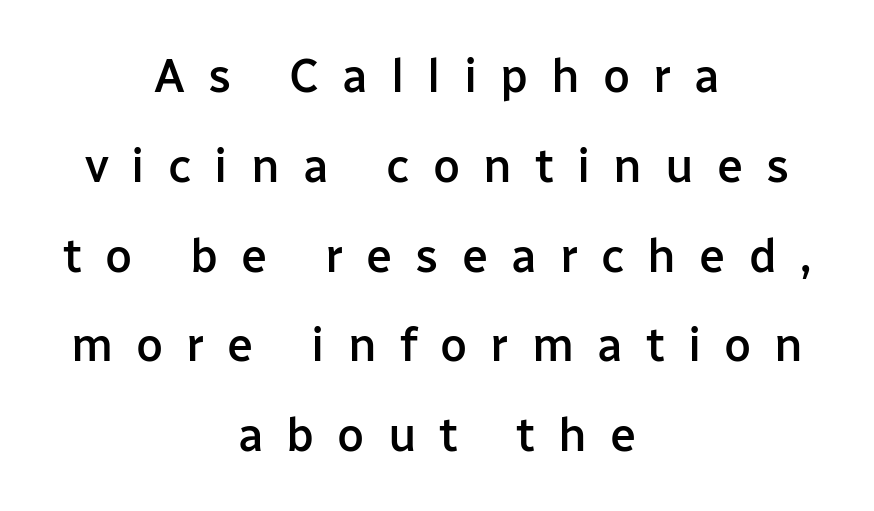
{"serif": "no", "italic": "no", "bold": "semi", "weight": "semibold", "width": "normal", "stroke_contrast": "low", "x_height": "medium", "monospaced": "no", "underline": "no", "align": "center", "line_spacing": "loose", "line_spacing_ratio": 1.91, "letter_spacing": "wide", "letter_spacing_em": 0.49, "glyph_px": 47}
